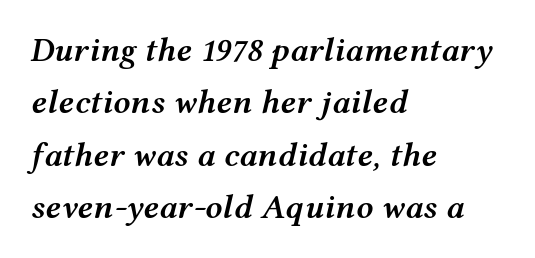
This rendering leaves character spacing at its baseline value. This sample is left-justified, so line endings fall wherever the words run out. Do the characters align in a grid? No, the font is proportional. Anything drawn beneath the words? Only blank space. This is moderately heavy type, rendered in semibold. Style check: oblique.
